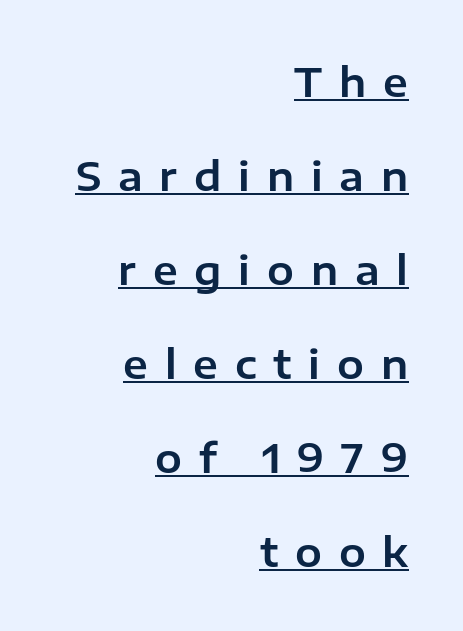
{"serif": "no", "italic": "no", "width": "normal", "stroke_contrast": "low", "x_height": "medium", "monospaced": "no", "underline": "yes", "align": "right", "line_spacing": "loose", "line_spacing_ratio": 2.35, "letter_spacing": "wide", "letter_spacing_em": 0.42, "glyph_px": 40}
